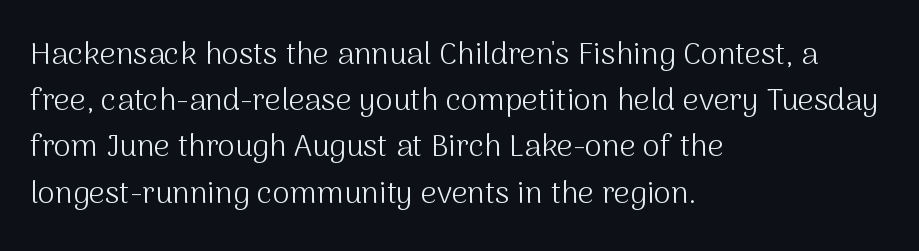
The image shows 31 px light sans-serif type, upright; set left-aligned, normal line spacing (1.49x), normal letter spacing, not underlined; medium stroke contrast and a medium x-height.
